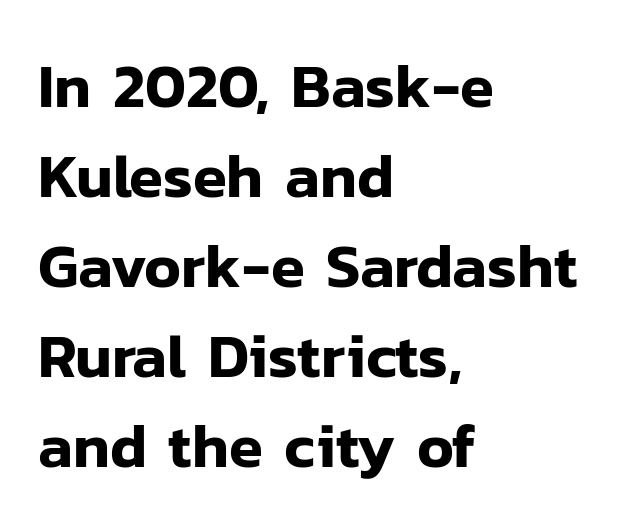
The font family rendered here belongs to the sans-serif group. Rows of type keep a routine distance in the vertical direction. Glyph-to-glyph distance matches everyday printed text. Ascenders rise straight up at ninety degrees.
